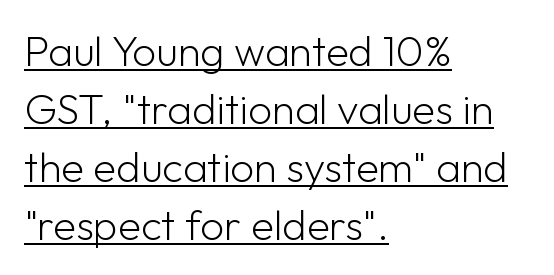
Q: Is the text bold? A: No.
Q: Is the text italic (slanted)? A: No, it is upright.
Q: Is the typeface a serif or a sans-serif typeface? A: Sans-serif.
Q: Is the text underlined? A: Yes.
Q: How is the paragraph aligned? A: Left-aligned.
Q: Is the spacing between letters normal or unusually wide? A: Normal.
Q: Is the spacing between lines tight, normal or loose? A: Normal.
Q: Width (condensed, normal, or wide)? A: Normal.
Q: Stroke contrast? A: Low.
Q: x-height? A: Medium.
Q: Monospaced? A: No.
